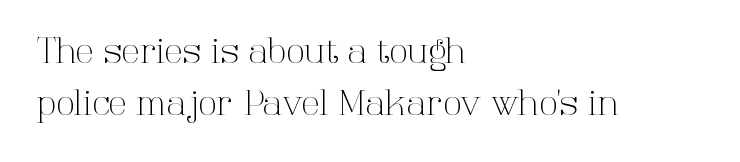
{"serif": "yes", "italic": "no", "bold": "no", "weight": "light", "width": "normal", "stroke_contrast": "high", "x_height": "medium", "monospaced": "no", "underline": "no", "align": "left", "line_spacing": "normal", "line_spacing_ratio": 1.52, "letter_spacing": "normal", "letter_spacing_em": 0.0, "glyph_px": 34}
